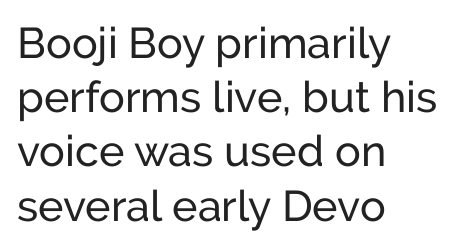
{"serif": "no", "italic": "no", "bold": "no", "weight": "regular", "width": "normal", "stroke_contrast": "low", "x_height": "medium", "monospaced": "no", "underline": "no", "align": "left", "line_spacing": "normal", "line_spacing_ratio": 1.26, "letter_spacing": "normal", "letter_spacing_em": 0.0, "glyph_px": 43}
